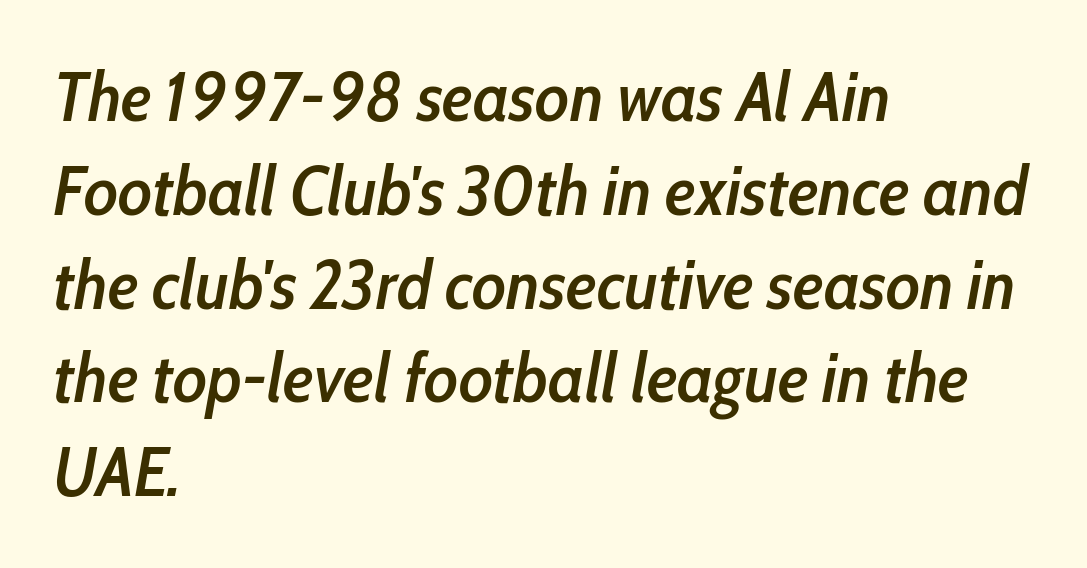
Q: Is the text bold? A: Semi-bold.
Q: Is the text italic (slanted)? A: Yes, it leans right by about 10 degrees.
Q: Is the text underlined? A: No.
Q: How is the paragraph aligned? A: Left-aligned.
Q: Is the spacing between letters normal or unusually wide? A: Normal.
Q: Is the spacing between lines tight, normal or loose? A: Normal.
Q: Width (condensed, normal, or wide)? A: Condensed.
Q: Stroke contrast? A: Low.
Q: x-height? A: Medium.
Q: Monospaced? A: No.
